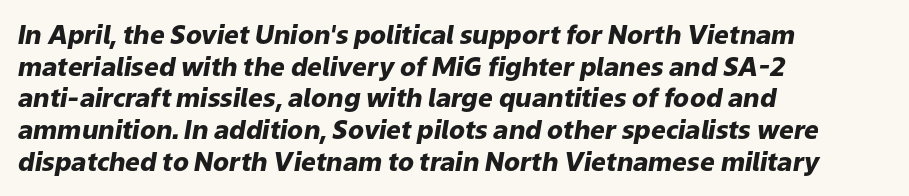
The image shows 26 px bold type, italic (leaning right); set left-aligned, line spacing 1.22x, normal letter spacing, not underlined.
